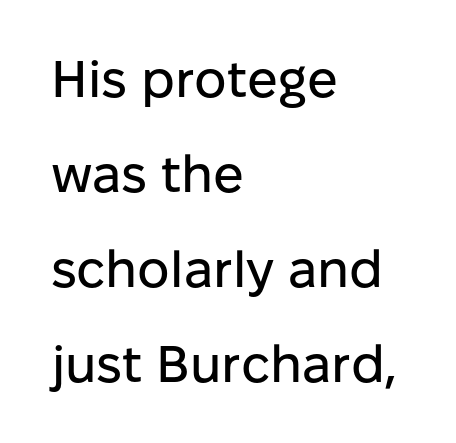
The image shows 51 px sans-serif type, upright; set left-aligned, line spacing 1.86x, normal letter spacing, not underlined; low stroke contrast and a medium x-height.
